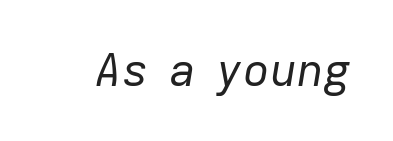
The image shows 45 px regular-weight type, italic (leaning right); set normal letter spacing, not underlined; low stroke contrast and a medium x-height.
